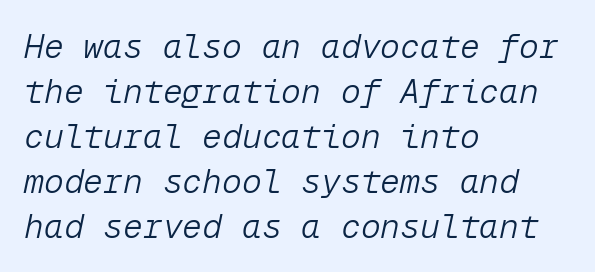
The rendering anchors every line to the left-hand side. The strokes carry an ordinary text weight at most. Italic: yes, the glyphs are oblique. Is the letter spacing exaggerated? No — it looks like the ordinary default. The space directly below the letters is spotless.
